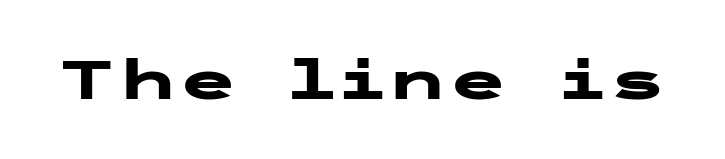
The image shows 55 px heavy, wide sans-serif type, upright; set normal letter spacing, not underlined; low stroke contrast and a medium x-height.
